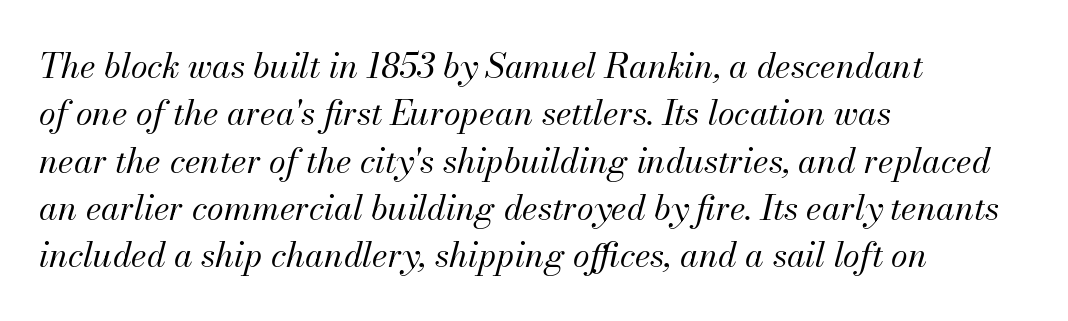
Q: Is the text bold? A: No.
Q: Is the text italic (slanted)? A: Yes, it leans right by about 13 degrees.
Q: Is the text underlined? A: No.
Q: How is the paragraph aligned? A: Left-aligned.
Q: Is the spacing between letters normal or unusually wide? A: Normal.
Q: Is the spacing between lines tight, normal or loose? A: Normal.
Q: Width (condensed, normal, or wide)? A: Normal.
Q: Stroke contrast? A: Medium.
Q: x-height? A: Small.
Q: Monospaced? A: No.
